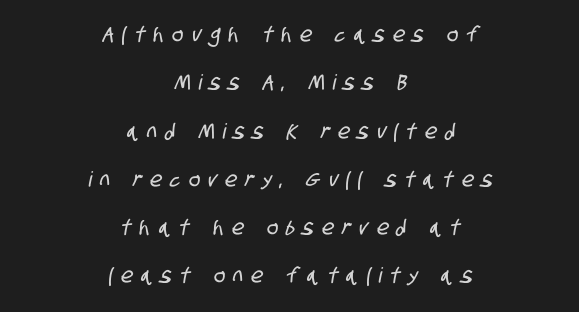
{"underline": "no", "align": "center", "line_spacing": "loose", "line_spacing_ratio": 2.3, "letter_spacing": "wide", "letter_spacing_em": 0.4, "glyph_px": 21}
